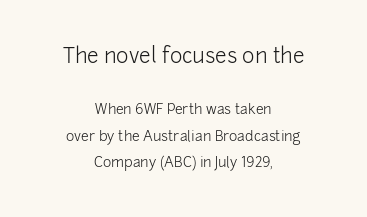
The image shows 21 px text type, upright; set centered, loose line spacing (1.91x), normal letter spacing, not underlined; the first (top) block is 1.5x larger.
